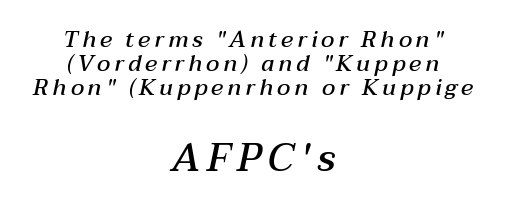
The image shows 40 px semibold type, italic (leaning right); set centered, tight line spacing (1.05x), not underlined; the second (bottom) block is 1.74x larger; medium stroke contrast and a medium x-height.
